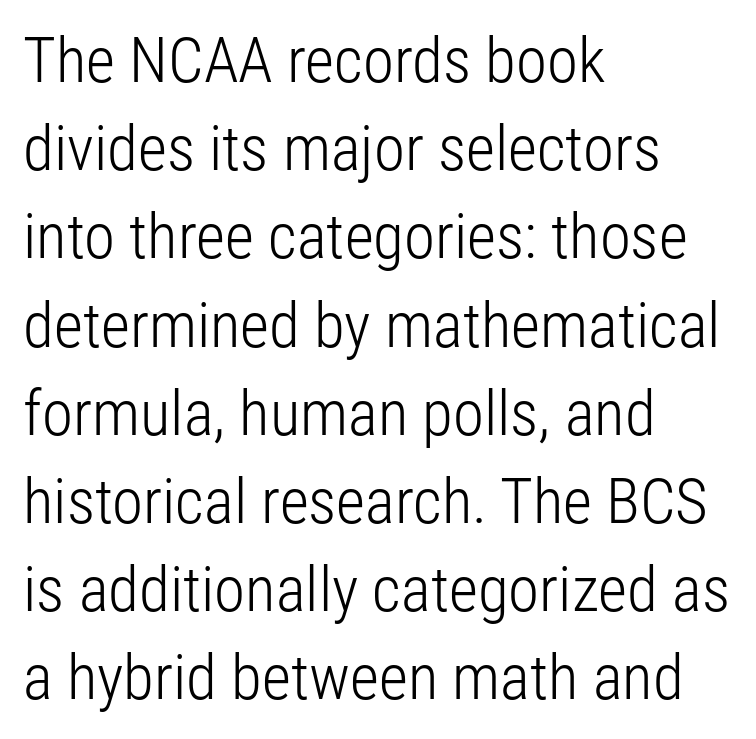
The image shows 63 px light, condensed sans-serif type, upright; set left-aligned, normal line spacing (1.4x), normal letter spacing, not underlined; low stroke contrast and a medium x-height.
